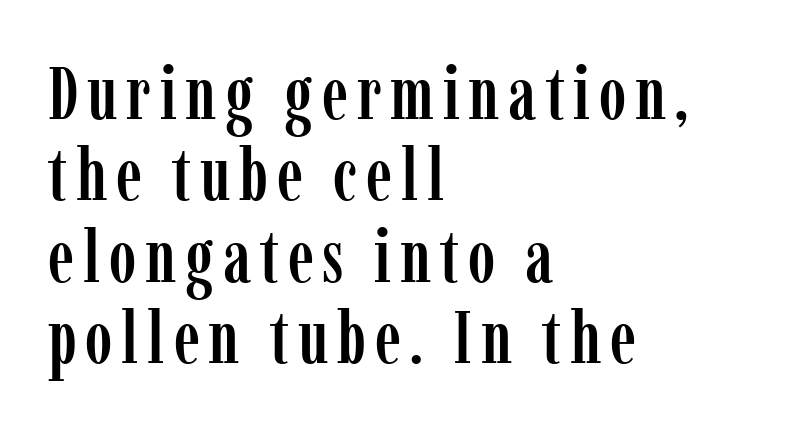
The image shows 74 px condensed serif type, upright; set left-aligned, tight line spacing (1.1x), not underlined; low stroke contrast and a medium x-height.
